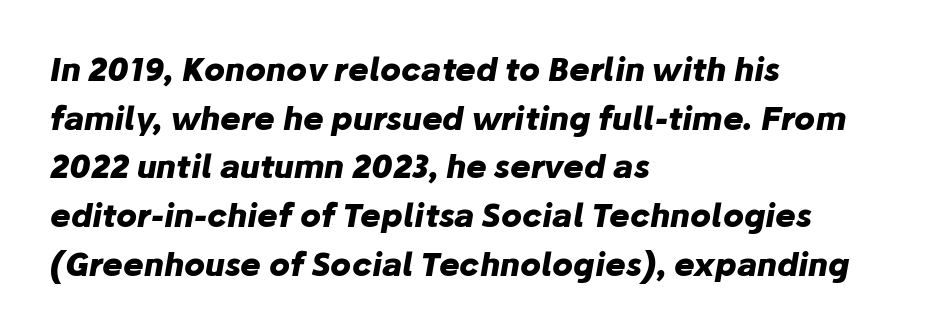
Q: Is the text bold? A: Yes.
Q: Is the text italic (slanted)? A: Yes, it leans right by about 10 degrees.
Q: Is the text underlined? A: No.
Q: How is the paragraph aligned? A: Left-aligned.
Q: Is the spacing between letters normal or unusually wide? A: Normal.
Q: Is the spacing between lines tight, normal or loose? A: Normal.
Q: Width (condensed, normal, or wide)? A: Normal.
Q: Stroke contrast? A: Low.
Q: x-height? A: Medium.
Q: Monospaced? A: No.
